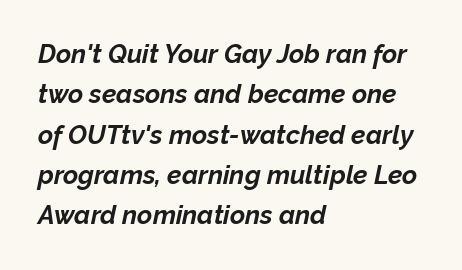
Typographic density is high because the face is bold. Underline: absent. This rendering uses left alignment, leaving the right contour irregular. Compared with ordinary roman type, these characters are visibly tilted. Is the letter spacing exaggerated? No — it looks like the ordinary default.
